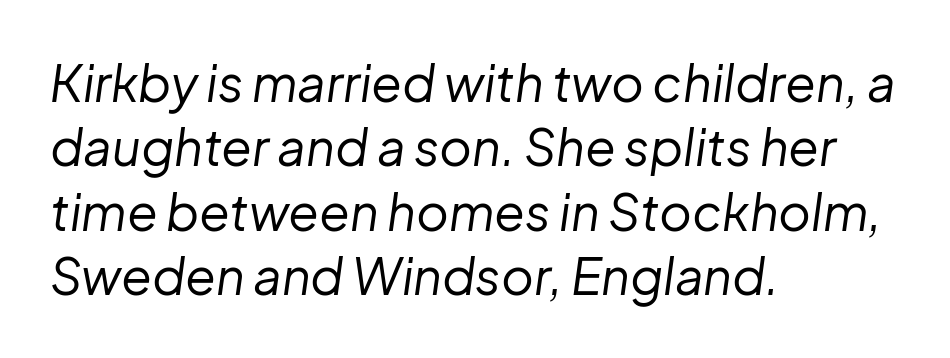
Here the designer chose a conventional face with non-uniform glyph widths. The text carries the slant typical of an italic or oblique font. The passage shown is not underscored anywhere. This rendering leaves character spacing at its baseline value. Is the block centered? No — it sits flush against the left margin.
